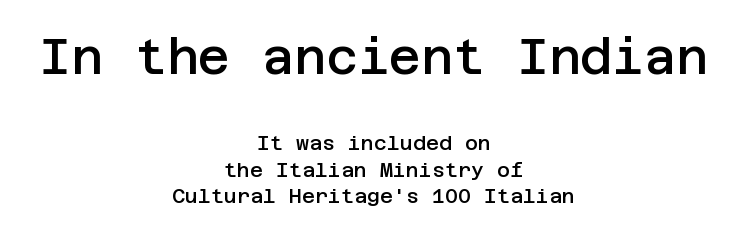
Q: Is the text bold? A: Semi-bold.
Q: Is the text italic (slanted)? A: No, it is upright.
Q: Is the typeface a serif or a sans-serif typeface? A: Sans-serif.
Q: Is the text underlined? A: No.
Q: How is the paragraph aligned? A: Centered.
Q: Is the spacing between letters normal or unusually wide? A: Normal.
Q: Is the spacing between lines tight, normal or loose? A: Normal.
Q: Which block of text is set in a larger size, the first (top) or the second (bottom)? A: The first (top) one.
Q: Width (condensed, normal, or wide)? A: Normal.
Q: Stroke contrast? A: Low.
Q: x-height? A: Large.
